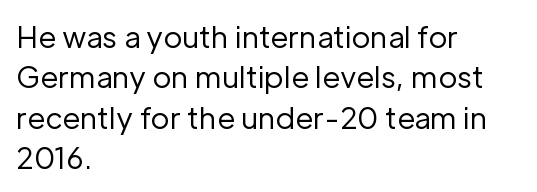
{"serif": "no", "italic": "no", "bold": "no", "weight": "regular", "width": "normal", "stroke_contrast": "low", "x_height": "medium", "monospaced": "no", "underline": "no", "align": "left", "line_spacing": "normal", "line_spacing_ratio": 1.39, "letter_spacing": "normal", "letter_spacing_em": 0.0, "glyph_px": 29}
